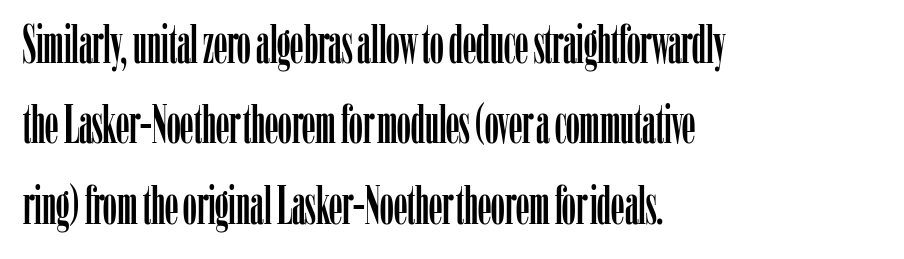
The image shows 54 px condensed serif type, upright; set left-aligned, normal line spacing (1.49x), normal letter spacing, not underlined; low stroke contrast and a medium x-height.
